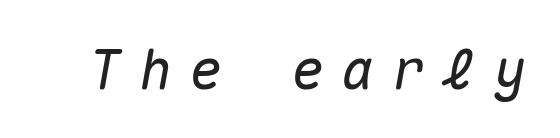
{"italic": "yes", "lean": "right", "slant_degrees": 10, "width": "normal", "stroke_contrast": "medium", "x_height": "medium", "monospaced": "yes", "underline": "no", "letter_spacing": "wide", "letter_spacing_em": 0.32, "glyph_px": 55}
